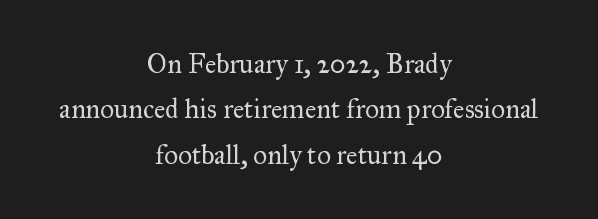
The strokes are not fattened; the text isn't bold. The type is set solid horizontally, with unmodified tracking. A bare baseline throughout the passage. The vertical gap from one line to the next is medium. Caption: multi-line text, centered on the measure. The type sits square on the baseline with zero lean.
